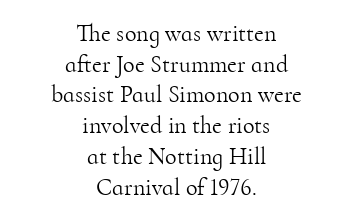
Q: Is the text bold? A: No.
Q: Is the text italic (slanted)? A: No, it is upright.
Q: Is the text underlined? A: No.
Q: How is the paragraph aligned? A: Centered.
Q: Is the spacing between letters normal or unusually wide? A: Normal.
Q: Is the spacing between lines tight, normal or loose? A: Normal.
